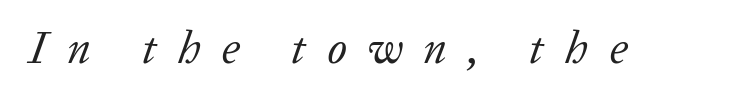
Q: Is the text bold? A: No.
Q: Is the text italic (slanted)? A: Yes, it leans right by about 20 degrees.
Q: Is the typeface a serif or a sans-serif typeface? A: Serif.
Q: Is the text underlined? A: No.
Q: Is the spacing between letters normal or unusually wide? A: Unusually wide.
Q: Width (condensed, normal, or wide)? A: Normal.
Q: Stroke contrast? A: Low.
Q: x-height? A: Medium.
Q: Monospaced? A: No.
